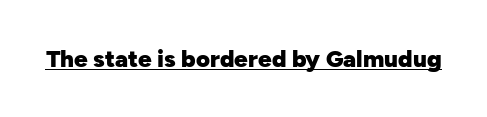
The image shows 24 px bold type, upright; set normal letter spacing, underlined.
